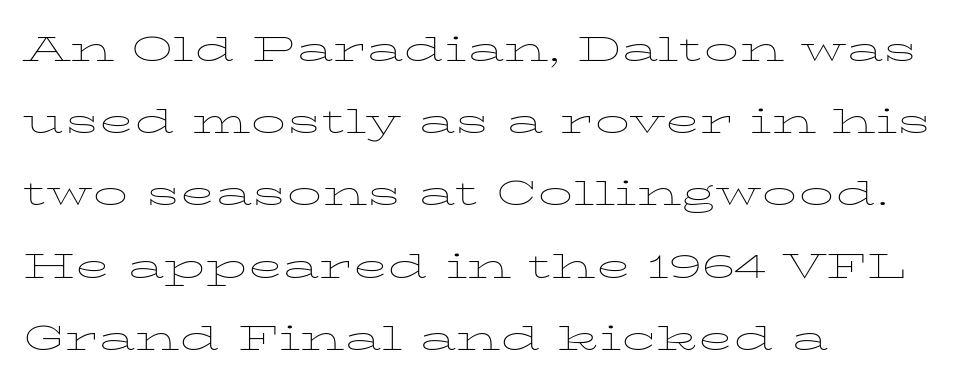
The image shows 46 px thin, wide type, upright; set left-aligned, normal line spacing (1.57x), normal letter spacing, not underlined; low stroke contrast and a medium x-height.
